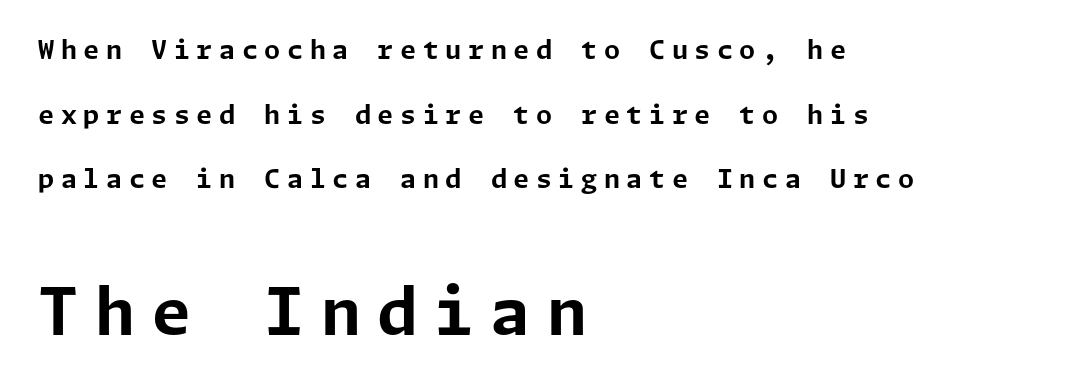
{"serif": "no", "italic": "no", "bold": "yes", "weight": "bold", "width": "normal", "stroke_contrast": "low", "x_height": "medium", "underline": "no", "align": "left", "line_spacing": "loose", "line_spacing_ratio": 2.49, "letter_spacing": "wide", "letter_spacing_em": 0.25, "larger_block": "second", "size_ratio": 2.5, "glyph_px": 65}
